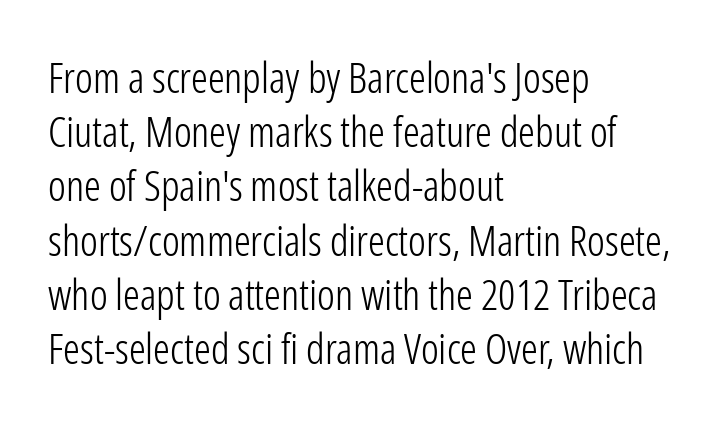
{"serif": "no", "italic": "no", "bold": "no", "weight": "light", "width": "condensed", "stroke_contrast": "low", "x_height": "medium", "monospaced": "no", "underline": "no", "align": "left", "line_spacing": "normal", "line_spacing_ratio": 1.29, "letter_spacing": "normal", "letter_spacing_em": 0.0, "glyph_px": 42}
